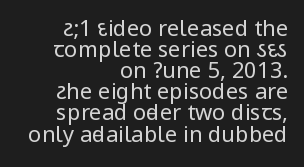
The image shows 22 px text type, upright; set right-aligned, tight line spacing (0.96x), normal letter spacing, not underlined.
